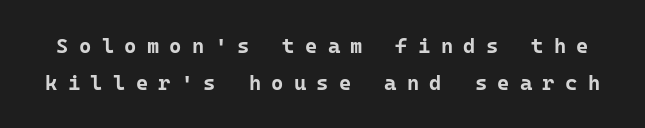
{"italic": "no", "bold": "yes", "underline": "no", "line_spacing_ratio": 1.76, "letter_spacing": "wide", "letter_spacing_em": 0.49, "glyph_px": 21}
